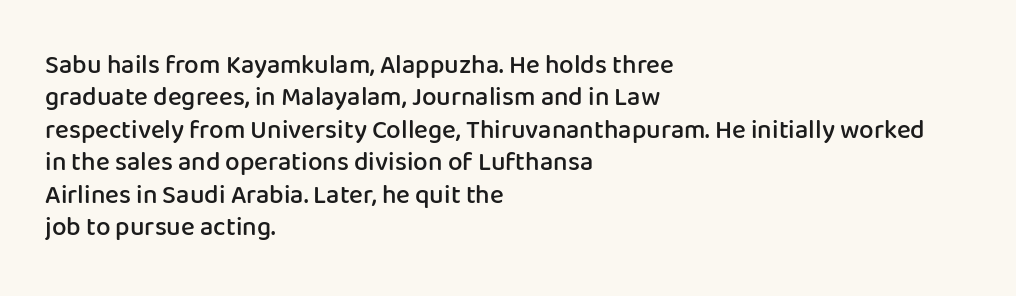
Words appear dense and cohesive because spacing is normal. On the weight axis this lands at semibold, roughly 600. The lines sit at an ordinary, default distance from one another. Any mark beneath the type? The region is blank. You can tell it's not italic because the verticals are truly vertical. The setting favours the left margin, as ordinary paragraphs usually do.
